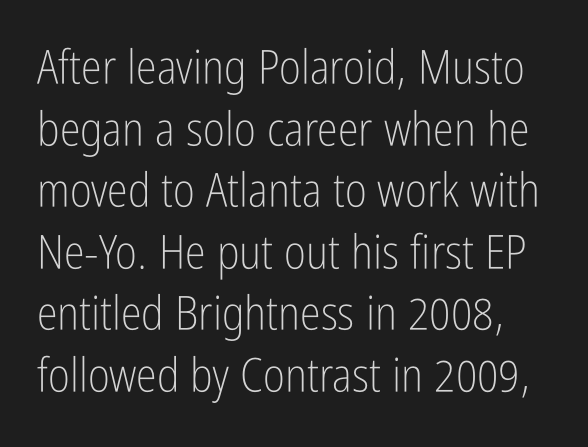
{"serif": "no", "italic": "no", "bold": "no", "weight": "light", "width": "condensed", "stroke_contrast": "low", "x_height": "medium", "monospaced": "no", "underline": "no", "line_spacing": "normal", "line_spacing_ratio": 1.31, "letter_spacing": "normal", "letter_spacing_em": 0.0, "glyph_px": 47}
